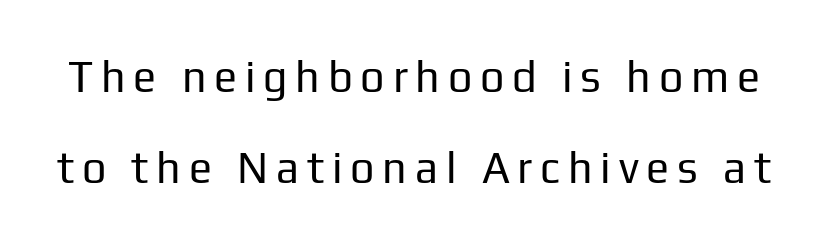
The image shows 43 px regular-weight sans-serif type, upright; set loose line spacing (2.12x), not underlined; low stroke contrast and a medium x-height.
